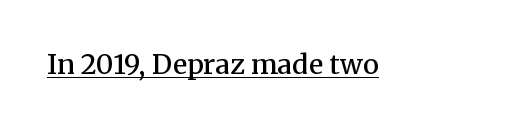
The image shows 27 px text type, upright; set normal letter spacing, underlined.
